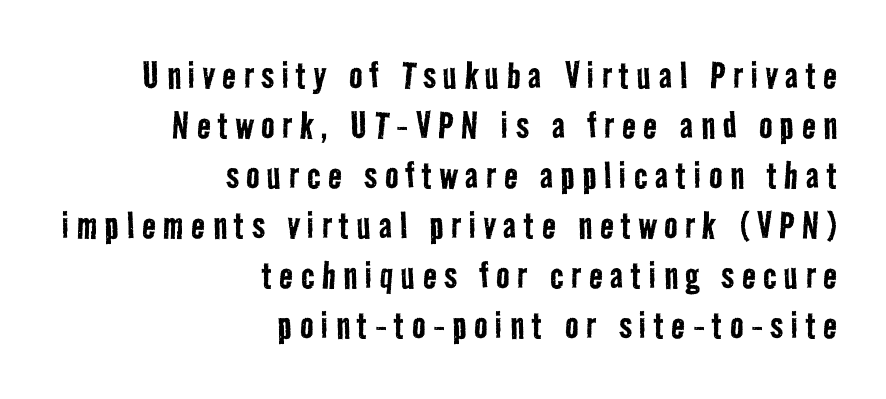
{"serif": "no", "bold": "no", "weight": "regular", "width": "condensed", "stroke_contrast": "low", "x_height": "medium", "monospaced": "no", "underline": "no", "align": "right", "line_spacing": "tight", "line_spacing_ratio": 1.11, "glyph_px": 45}
